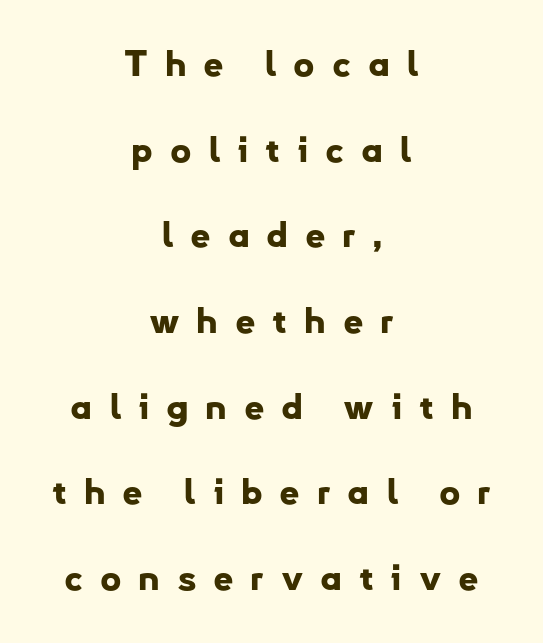
The image shows 36 px bold sans-serif type, upright; set centered, loose line spacing (2.38x), unusually wide letter spacing (+0.46 em), not underlined; low stroke contrast and a small x-height.
